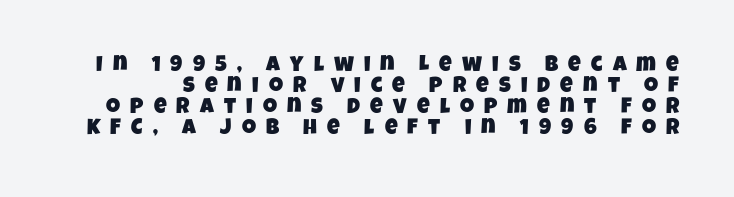
In terms of leading, this rendering errs on the cramped side. The gaps between neighbouring characters are conspicuously large. Rule under the text: the space is simply empty.
